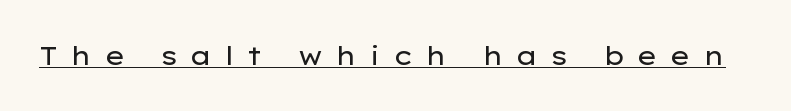
The image shows 26 px text type, upright; set unusually wide letter spacing (+0.46 em), underlined.
